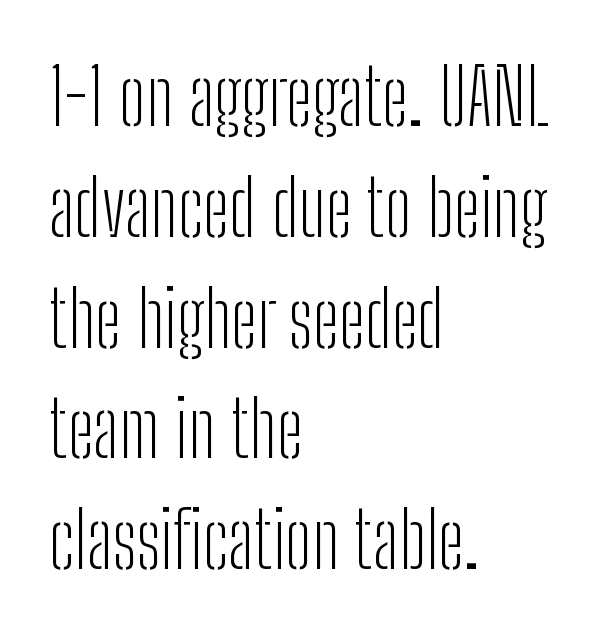
The image shows 78 px light, condensed sans-serif type, upright; set left-aligned, normal line spacing (1.42x), normal letter spacing, not underlined; low stroke contrast and a medium x-height.
